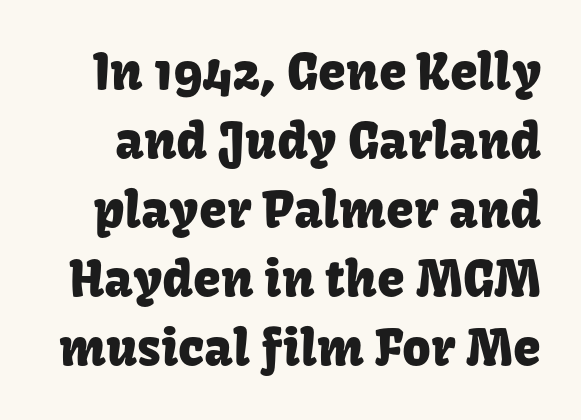
Examine the stroke ends and you'll find no serifs. Interline gaps are of average width in this sample. The line texture is even and compact thanks to regular tracking. This is roman type, the default non-slanted kind.
